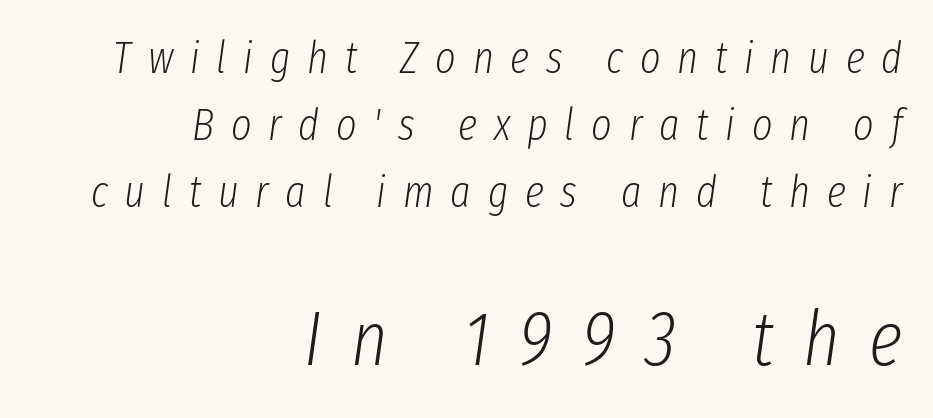
{"italic": "yes", "lean": "right", "slant_degrees": 8, "bold": "no", "weight": "light", "width": "condensed", "stroke_contrast": "low", "x_height": "medium", "monospaced": "no", "underline": "no", "align": "right", "line_spacing": "normal", "line_spacing_ratio": 1.52, "letter_spacing": "wide", "letter_spacing_em": 0.38, "larger_block": "second", "size_ratio": 1.75, "glyph_px": 77}
